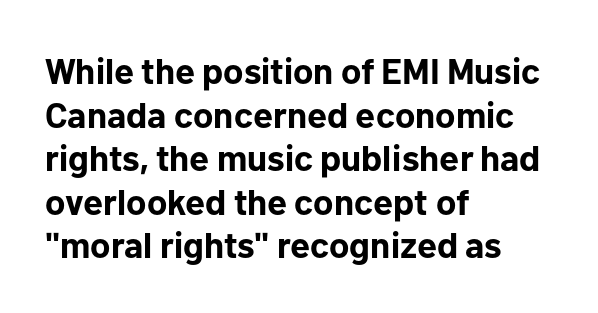
{"serif": "no", "italic": "no", "bold": "yes", "weight": "bold", "width": "normal", "stroke_contrast": "low", "x_height": "medium", "monospaced": "no", "underline": "no", "align": "left", "line_spacing_ratio": 1.21, "letter_spacing": "normal", "letter_spacing_em": 0.0, "glyph_px": 36}
